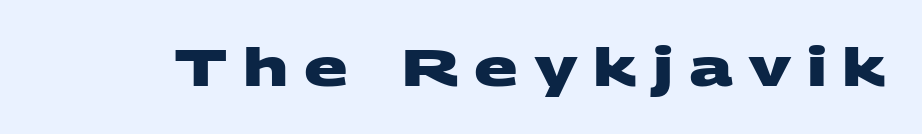
The typesetting leans heavy: a genuine bold. Bare-footed words on every line. Typographically, this falls in the sans-serif category. These lines are rendered in a variable-pitch font. Between one letter and the next there's a generous, obvious gap.
